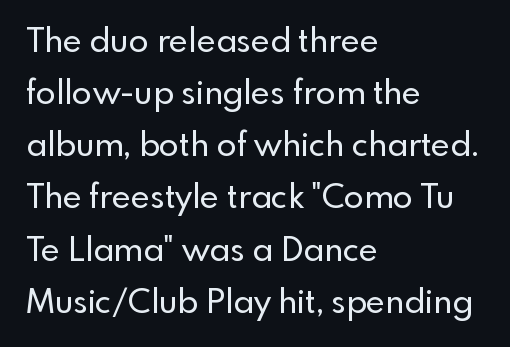
{"serif": "no", "italic": "no", "width": "normal", "x_height": "small", "monospaced": "no", "underline": "no", "align": "left", "line_spacing": "normal", "line_spacing_ratio": 1.58, "letter_spacing": "normal", "letter_spacing_em": 0.0, "glyph_px": 33}
